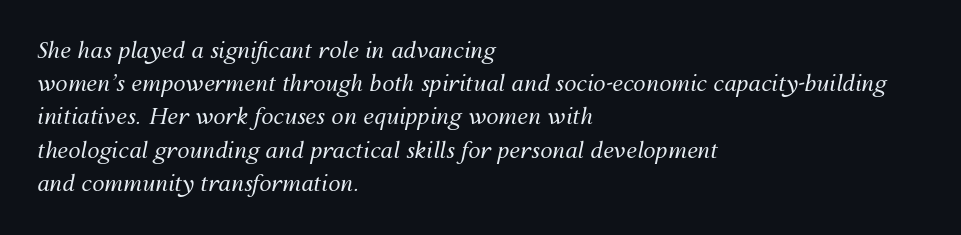
The image shows 22 px text type, italic (leaning right); set left-aligned, normal line spacing (1.51x), normal letter spacing, not underlined.
